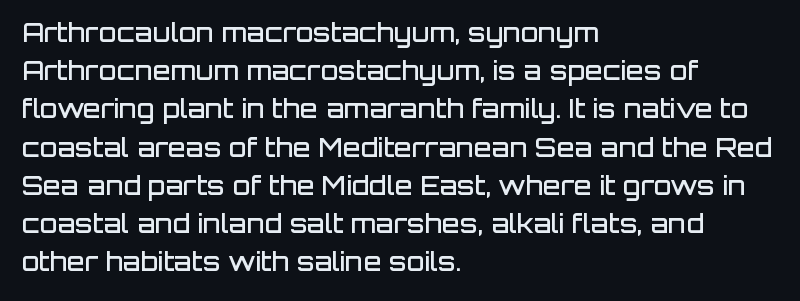
{"italic": "no", "bold": "semi", "underline": "no", "align": "left", "line_spacing": "normal", "line_spacing_ratio": 1.47, "letter_spacing": "normal", "letter_spacing_em": 0.0, "glyph_px": 26}
